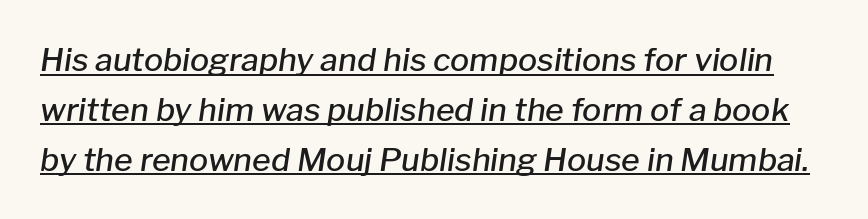
The image shows 32 px semibold type, italic (leaning right); set normal line spacing (1.56x), normal letter spacing, underlined; low stroke contrast and a medium x-height.
